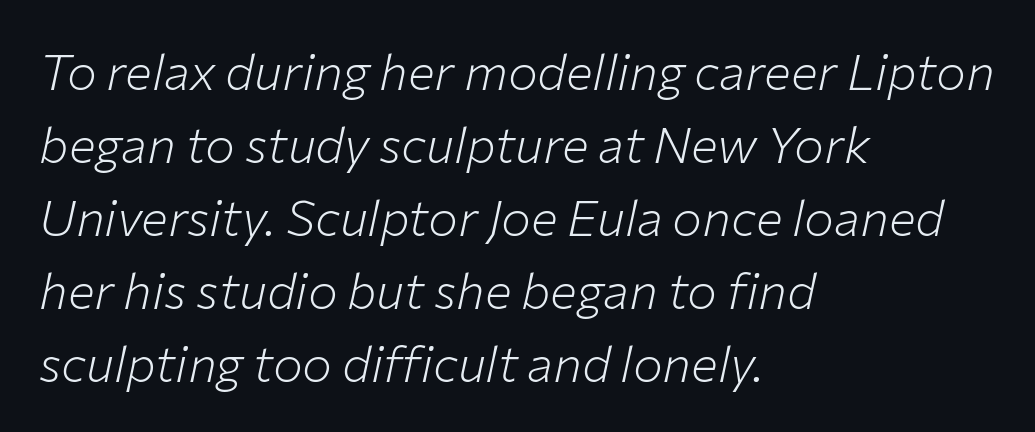
The image shows 50 px light type, italic (leaning right); set left-aligned, normal line spacing (1.46x), normal letter spacing, not underlined; low stroke contrast and a medium x-height.
